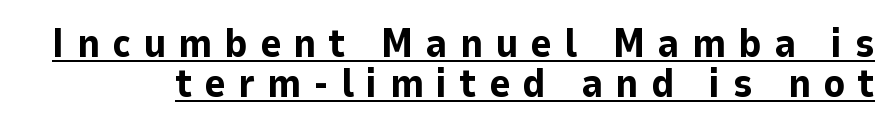
The rendered words wear a rule along their underside. You could not count columns in this text — the font is proportionally spaced. In terms of weight, the rendering is a true, heavy bold. No feet cap the strokes, marking this as sans-serif type.
